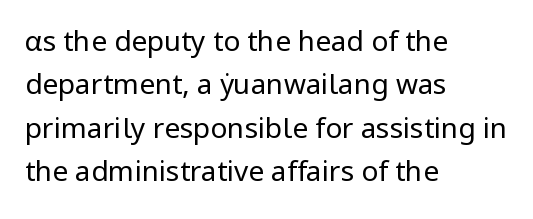
Q: Is the text bold? A: No.
Q: Is the text italic (slanted)? A: No, it is upright.
Q: Is the typeface a serif or a sans-serif typeface? A: Sans-serif.
Q: Is the text underlined? A: No.
Q: How is the paragraph aligned? A: Left-aligned.
Q: Is the spacing between letters normal or unusually wide? A: Normal.
Q: Is the spacing between lines tight, normal or loose? A: Normal.
Q: Width (condensed, normal, or wide)? A: Normal.
Q: Stroke contrast? A: Low.
Q: x-height? A: Medium.
Q: Monospaced? A: No.
